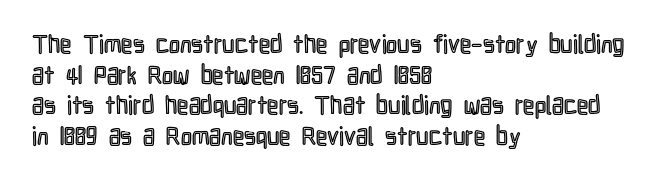
The image shows 25 px text type, upright; set left-aligned, line spacing 1.23x, normal letter spacing, not underlined.
